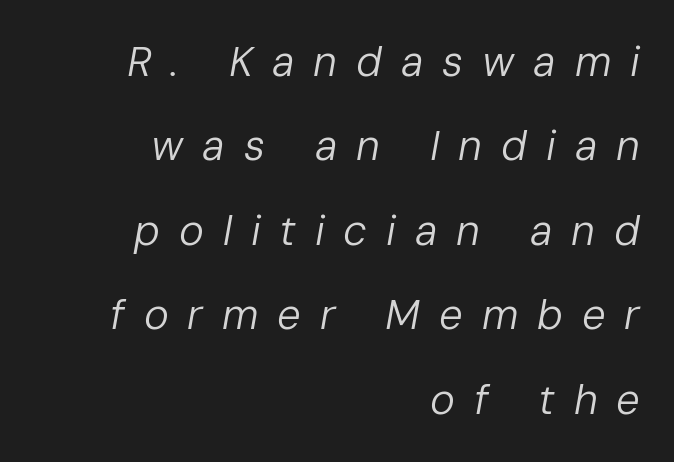
Q: Is the text bold? A: No.
Q: Is the text italic (slanted)? A: Yes, it leans right by about 10 degrees.
Q: Is the text underlined? A: No.
Q: How is the paragraph aligned? A: Right-aligned.
Q: Is the spacing between letters normal or unusually wide? A: Unusually wide.
Q: Is the spacing between lines tight, normal or loose? A: Loose.
Q: Width (condensed, normal, or wide)? A: Normal.
Q: Stroke contrast? A: Low.
Q: x-height? A: Medium.
Q: Monospaced? A: No.
